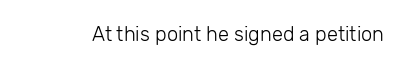
The image shows 20 px text type, upright; set normal letter spacing, not underlined.
